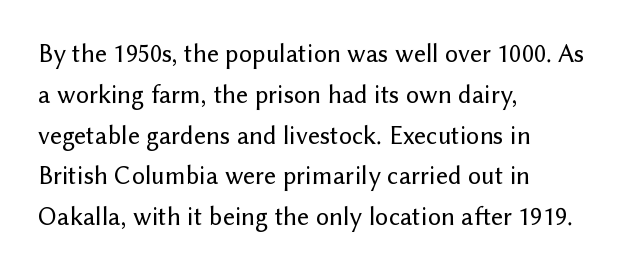
The space between consecutive lines is moderate. This sample uses plain, unmodified letter spacing. Layout note: lines flush left. No italicization has been applied; the sample stays upright. The passage shown is not underscored anywhere.
